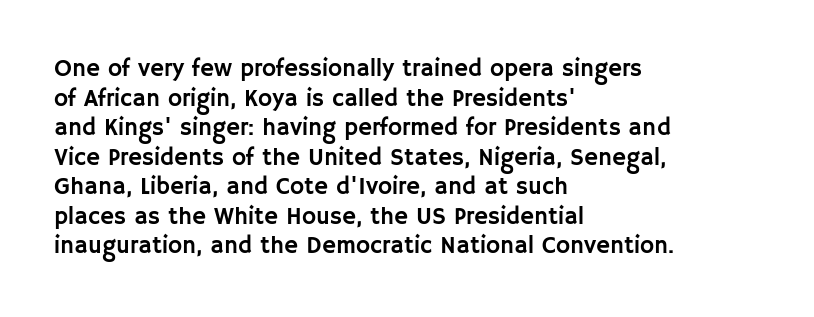
Q: Is the text italic (slanted)? A: No, it is upright.
Q: Is the text underlined? A: No.
Q: How is the paragraph aligned? A: Left-aligned.
Q: Is the spacing between letters normal or unusually wide? A: Normal.
